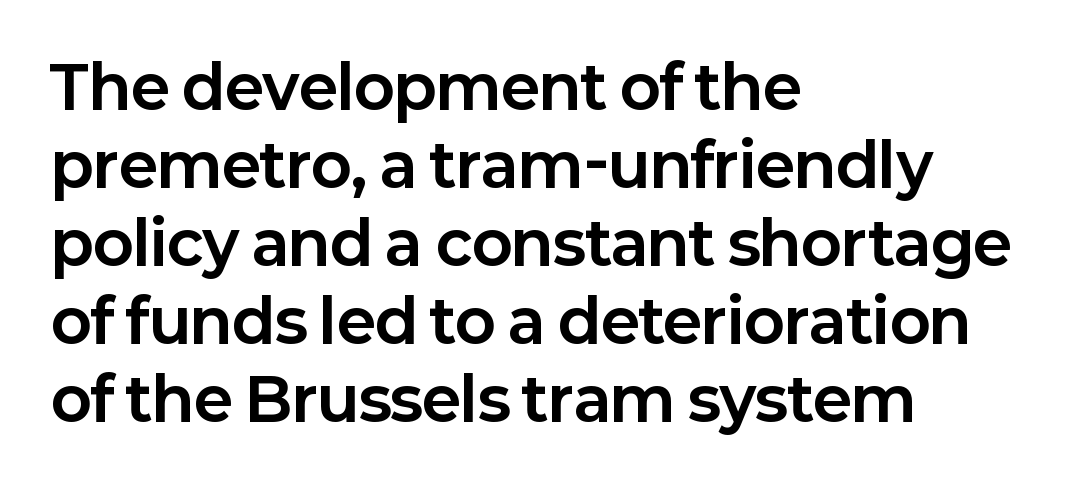
Q: Is the text bold? A: Yes.
Q: Is the text italic (slanted)? A: No, it is upright.
Q: Is the typeface a serif or a sans-serif typeface? A: Sans-serif.
Q: Is the text underlined? A: No.
Q: How is the paragraph aligned? A: Left-aligned.
Q: Is the spacing between letters normal or unusually wide? A: Normal.
Q: Is the spacing between lines tight, normal or loose? A: Normal.
Q: Width (condensed, normal, or wide)? A: Normal.
Q: Stroke contrast? A: Low.
Q: x-height? A: Medium.
Q: Monospaced? A: No.
